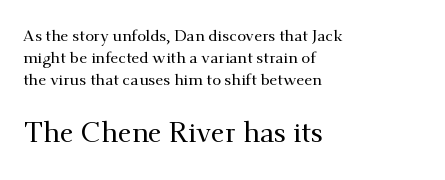
{"serif": "yes", "italic": "no", "width": "normal", "stroke_contrast": "medium", "x_height": "small", "monospaced": "no", "underline": "no", "align": "left", "line_spacing": "normal", "line_spacing_ratio": 1.37, "letter_spacing": "normal", "letter_spacing_em": 0.0, "larger_block": "second", "size_ratio": 1.75, "glyph_px": 28}
